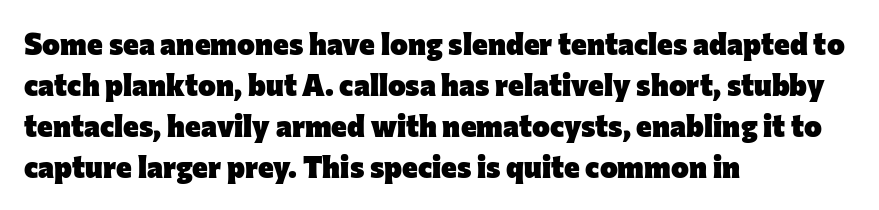
The image shows 30 px heavy sans-serif type, upright; set left-aligned, normal line spacing (1.37x), normal letter spacing, not underlined; low stroke contrast and a medium x-height.
